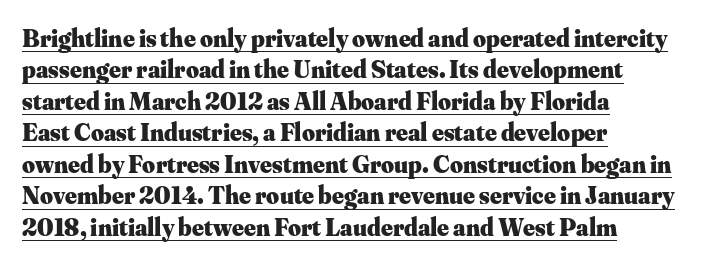
Q: Is the text bold? A: Yes.
Q: Is the text italic (slanted)? A: No, it is upright.
Q: Is the text underlined? A: Yes.
Q: How is the paragraph aligned? A: Left-aligned.
Q: Is the spacing between letters normal or unusually wide? A: Normal.
Q: Is the spacing between lines tight, normal or loose? A: Normal.
